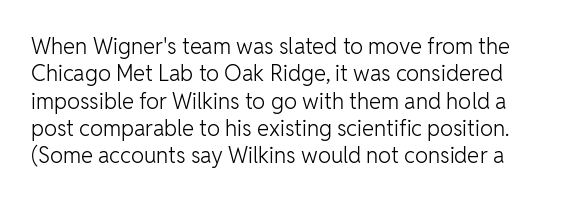
Q: Is the text bold? A: No.
Q: Is the text italic (slanted)? A: No, it is upright.
Q: Is the text underlined? A: No.
Q: Is the spacing between letters normal or unusually wide? A: Normal.
